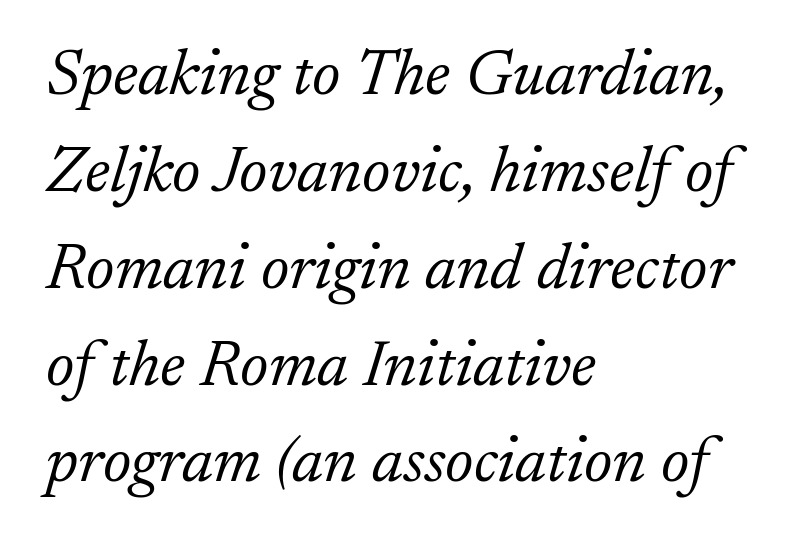
Q: Is the text bold? A: No.
Q: Is the text italic (slanted)? A: Yes, it leans right by about 17 degrees.
Q: Is the typeface a serif or a sans-serif typeface? A: Serif.
Q: Is the text underlined? A: No.
Q: How is the paragraph aligned? A: Left-aligned.
Q: Is the spacing between letters normal or unusually wide? A: Normal.
Q: Is the spacing between lines tight, normal or loose? A: Normal.
Q: Width (condensed, normal, or wide)? A: Normal.
Q: Stroke contrast? A: Low.
Q: x-height? A: Small.
Q: Monospaced? A: No.
